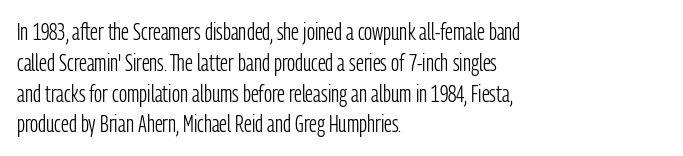
The image shows 23 px text type, upright; set left-aligned, normal line spacing (1.34x), normal letter spacing, not underlined.
